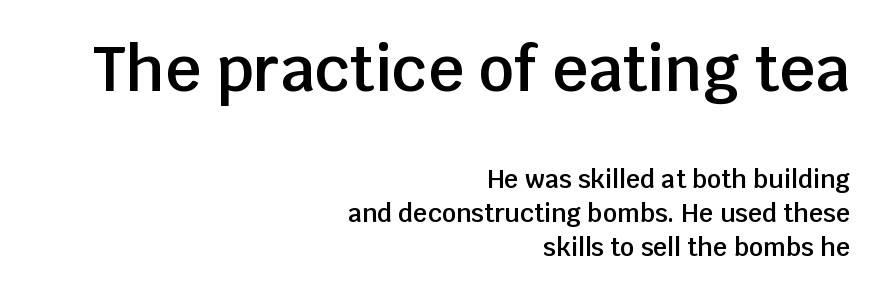
Q: Is the text bold? A: Semi-bold.
Q: Is the text italic (slanted)? A: No, it is upright.
Q: Is the typeface a serif or a sans-serif typeface? A: Sans-serif.
Q: Is the text underlined? A: No.
Q: How is the paragraph aligned? A: Right-aligned.
Q: Is the spacing between letters normal or unusually wide? A: Normal.
Q: Is the spacing between lines tight, normal or loose? A: Normal.
Q: Which block of text is set in a larger size, the first (top) or the second (bottom)? A: The first (top) one.
Q: Width (condensed, normal, or wide)? A: Normal.
Q: Stroke contrast? A: Low.
Q: x-height? A: Large.
Q: Monospaced? A: No.
